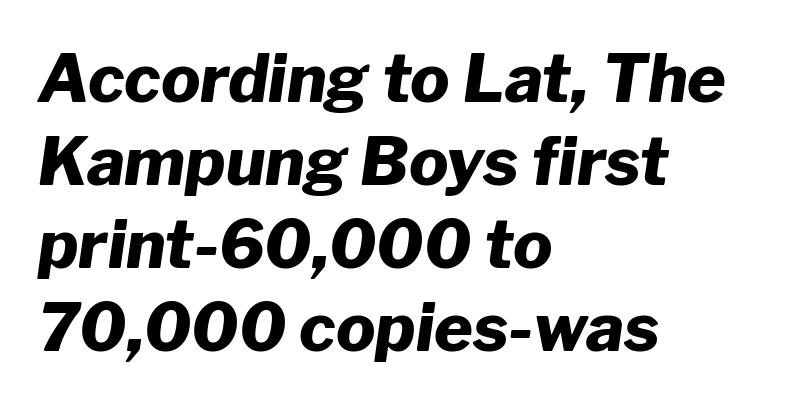
{"italic": "yes", "lean": "right", "slant_degrees": 8, "bold": "yes", "weight": "heavy", "width": "normal", "stroke_contrast": "low", "x_height": "medium", "monospaced": "no", "underline": "no", "align": "left", "line_spacing": "normal", "line_spacing_ratio": 1.26, "letter_spacing": "normal", "letter_spacing_em": 0.0, "glyph_px": 66}
